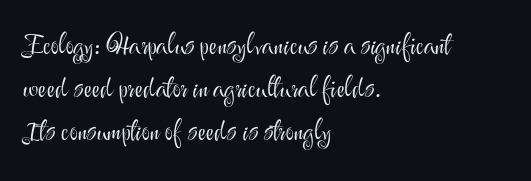
{"serif": "no", "bold": "no", "weight": "light", "width": "normal", "stroke_contrast": "medium", "x_height": "small", "monospaced": "no", "underline": "no", "align": "left", "line_spacing": "normal", "line_spacing_ratio": 1.54, "letter_spacing": "normal", "letter_spacing_em": 0.0, "glyph_px": 28}
